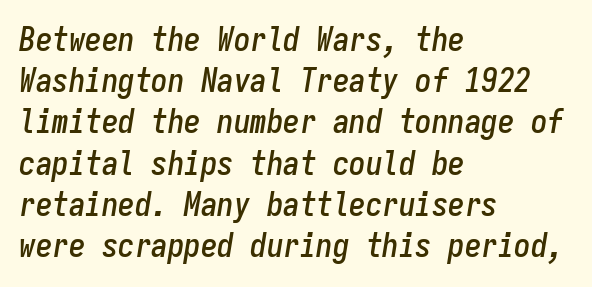
The image shows 33 px condensed type, italic (leaning right), monospaced; set left-aligned, normal line spacing (1.25x), normal letter spacing, not underlined; low stroke contrast and a medium x-height.
